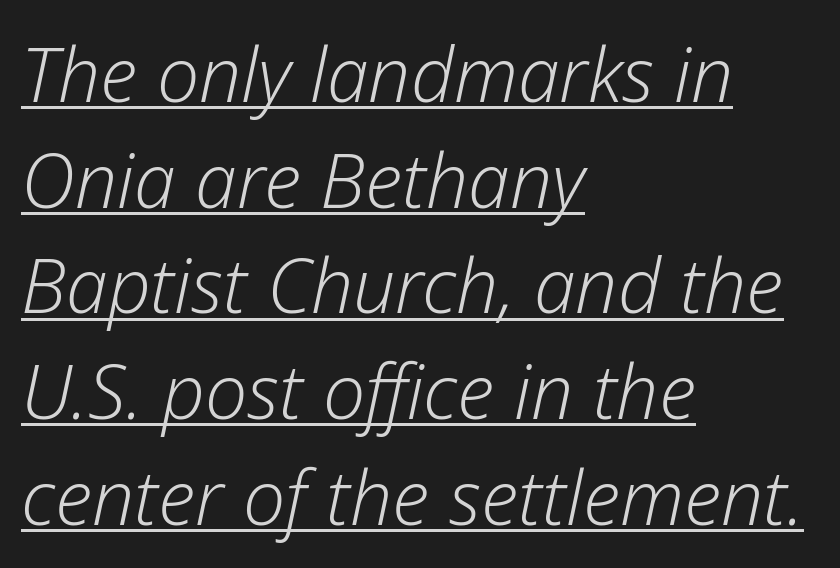
Q: Is the text bold? A: No.
Q: Is the text italic (slanted)? A: Yes, it leans right by about 12 degrees.
Q: Is the text underlined? A: Yes.
Q: How is the paragraph aligned? A: Left-aligned.
Q: Is the spacing between letters normal or unusually wide? A: Normal.
Q: Is the spacing between lines tight, normal or loose? A: Normal.
Q: Width (condensed, normal, or wide)? A: Normal.
Q: Stroke contrast? A: Low.
Q: x-height? A: Medium.
Q: Monospaced? A: No.
